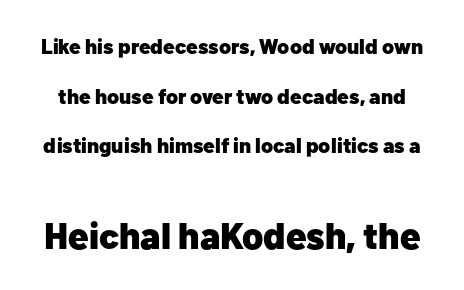
The image shows 37 px heavy sans-serif type, upright; set loose line spacing (2.36x), normal letter spacing, not underlined; the second (bottom) block is 1.76x larger; low stroke contrast and a medium x-height.
